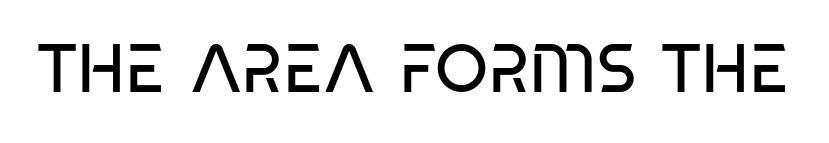
{"serif": "no", "bold": "no", "weight": "regular", "width": "condensed", "stroke_contrast": "low", "x_height": "large", "monospaced": "no", "underline": "no", "letter_spacing": "normal", "letter_spacing_em": 0.0, "glyph_px": 68}
